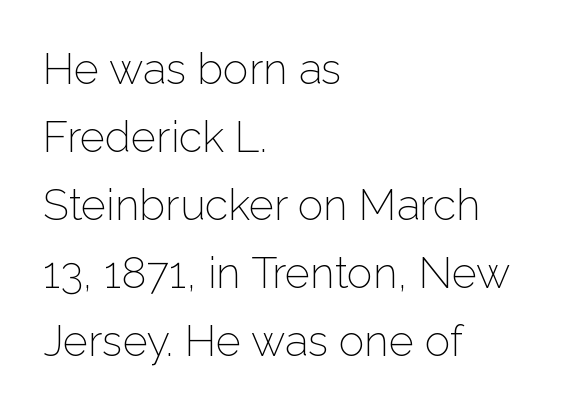
Q: Is the text bold? A: No.
Q: Is the text italic (slanted)? A: No, it is upright.
Q: Is the typeface a serif or a sans-serif typeface? A: Sans-serif.
Q: Is the text underlined? A: No.
Q: How is the paragraph aligned? A: Left-aligned.
Q: Is the spacing between letters normal or unusually wide? A: Normal.
Q: Is the spacing between lines tight, normal or loose? A: Normal.
Q: Width (condensed, normal, or wide)? A: Normal.
Q: Stroke contrast? A: Low.
Q: x-height? A: Medium.
Q: Monospaced? A: No.
